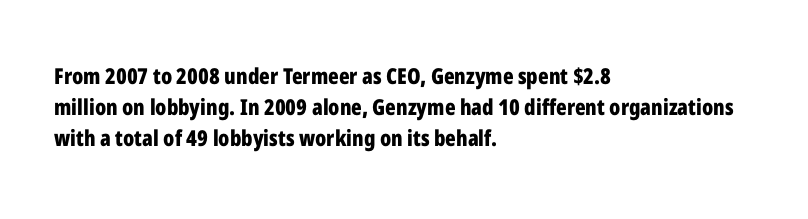
No italicization has been applied; the sample stays upright. The line-height multiplier appears to be the usual default. The face used here has the dense, thick strokes of a bold. Clear beneath every line of the passage. Each word holds together tightly as a unit, with standard inter-letter gaps. The typesetter chose a ragged-right arrangement here.
